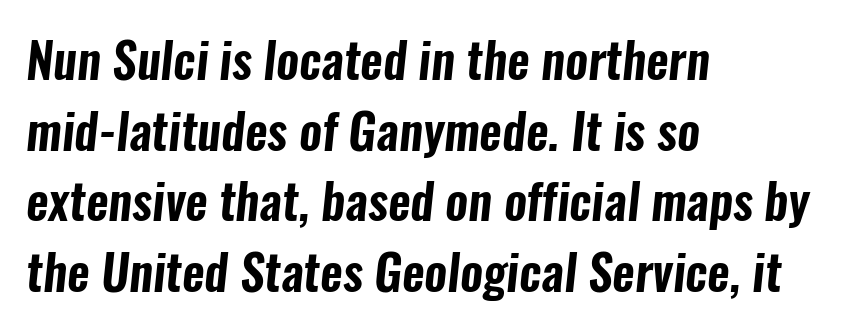
The image shows 49 px condensed sans-serif type; set left-aligned, normal line spacing (1.44x), normal letter spacing, not underlined; low stroke contrast and a medium x-height.
